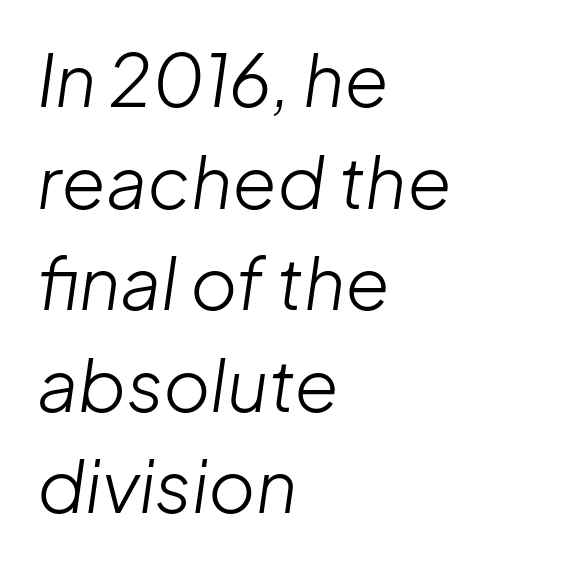
Q: Is the text bold? A: No.
Q: Is the text italic (slanted)? A: Yes, it leans right by about 8 degrees.
Q: Is the text underlined? A: No.
Q: How is the paragraph aligned? A: Left-aligned.
Q: Is the spacing between letters normal or unusually wide? A: Normal.
Q: Is the spacing between lines tight, normal or loose? A: Normal.
Q: Width (condensed, normal, or wide)? A: Normal.
Q: Stroke contrast? A: Low.
Q: x-height? A: Medium.
Q: Monospaced? A: No.
